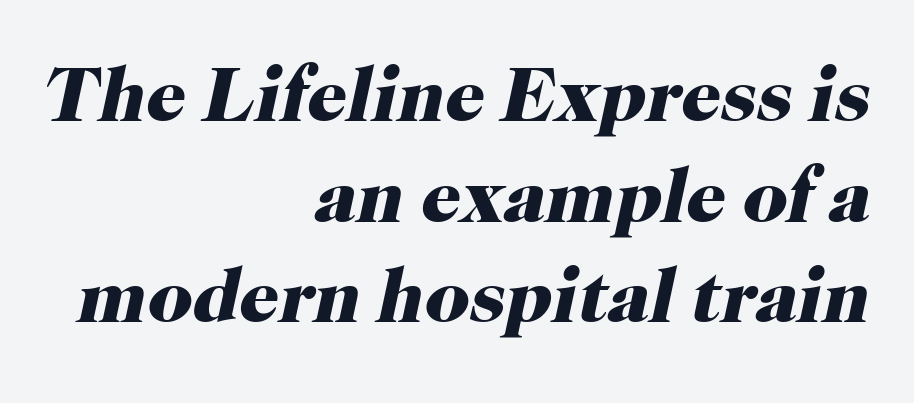
The image shows 78 px heavy serif type, italic (leaning right); set right-aligned, normal line spacing (1.29x), normal letter spacing, not underlined; high stroke contrast and a medium x-height.
